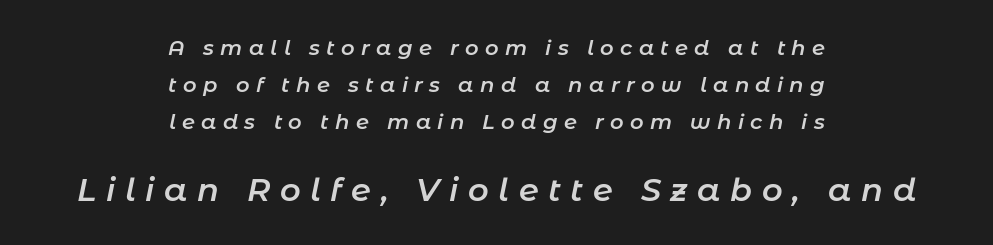
{"italic": "yes", "lean": "right", "slant_degrees": 11, "bold": "semi", "weight": "semibold", "width": "normal", "stroke_contrast": "low", "x_height": "medium", "monospaced": "no", "underline": "no", "align": "center", "line_spacing_ratio": 1.76, "letter_spacing": "wide", "letter_spacing_em": 0.3, "larger_block": "second", "size_ratio": 1.52, "glyph_px": 32}
